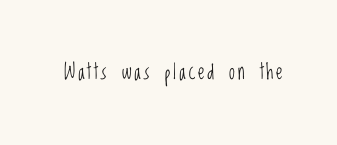
The image shows 21 px text type, upright; set not underlined.
